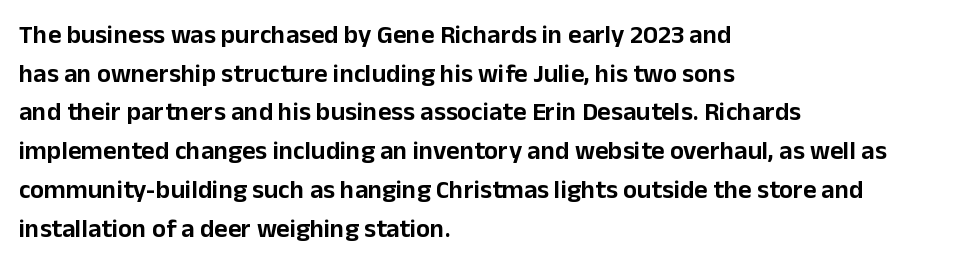
Q: Is the text italic (slanted)? A: No, it is upright.
Q: Is the text underlined? A: No.
Q: How is the paragraph aligned? A: Left-aligned.
Q: Is the spacing between letters normal or unusually wide? A: Normal.
Q: Is the spacing between lines tight, normal or loose? A: Normal.
